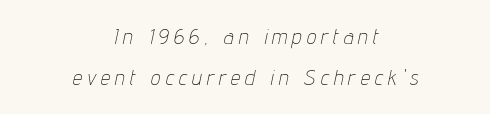
You could only call the tracking loose — the letters float apart. Is the stroke heavy? The answer is a plain regular-or-lighter. Casual observation: everything's sitting right in the middle. The area under the type is left untouched.
